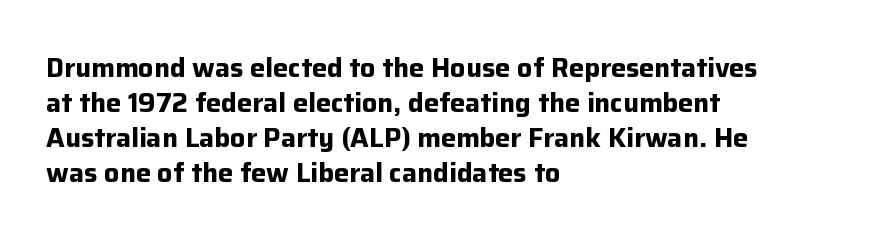
The image shows 27 px bold type, upright; set left-aligned, normal line spacing (1.3x), normal letter spacing, not underlined.
